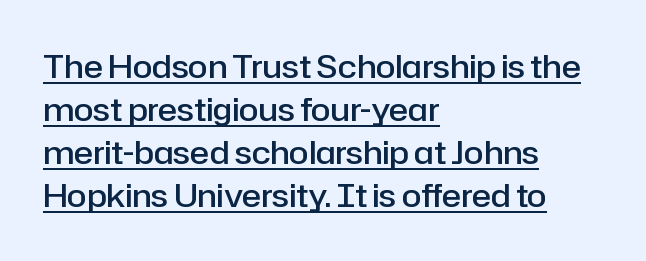
Q: Is the text bold? A: Semi-bold.
Q: Is the text italic (slanted)? A: No, it is upright.
Q: Is the typeface a serif or a sans-serif typeface? A: Sans-serif.
Q: Is the text underlined? A: Yes.
Q: How is the paragraph aligned? A: Left-aligned.
Q: Is the spacing between letters normal or unusually wide? A: Normal.
Q: Is the spacing between lines tight, normal or loose? A: Normal.
Q: Width (condensed, normal, or wide)? A: Normal.
Q: Stroke contrast? A: Low.
Q: x-height? A: Medium.
Q: Monospaced? A: No.
